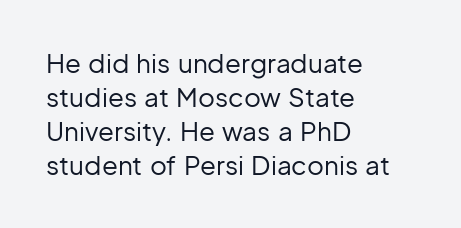
{"italic": "no", "bold": "no", "underline": "no", "align": "left", "line_spacing": "normal", "line_spacing_ratio": 1.31, "letter_spacing": "normal", "letter_spacing_em": 0.0, "glyph_px": 26}
